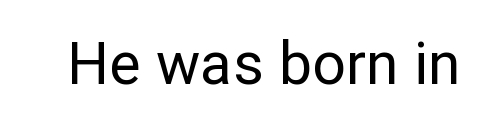
{"serif": "no", "italic": "no", "bold": "no", "weight": "regular", "width": "normal", "stroke_contrast": "low", "x_height": "medium", "monospaced": "no", "underline": "no", "letter_spacing": "normal", "letter_spacing_em": 0.0, "glyph_px": 59}
